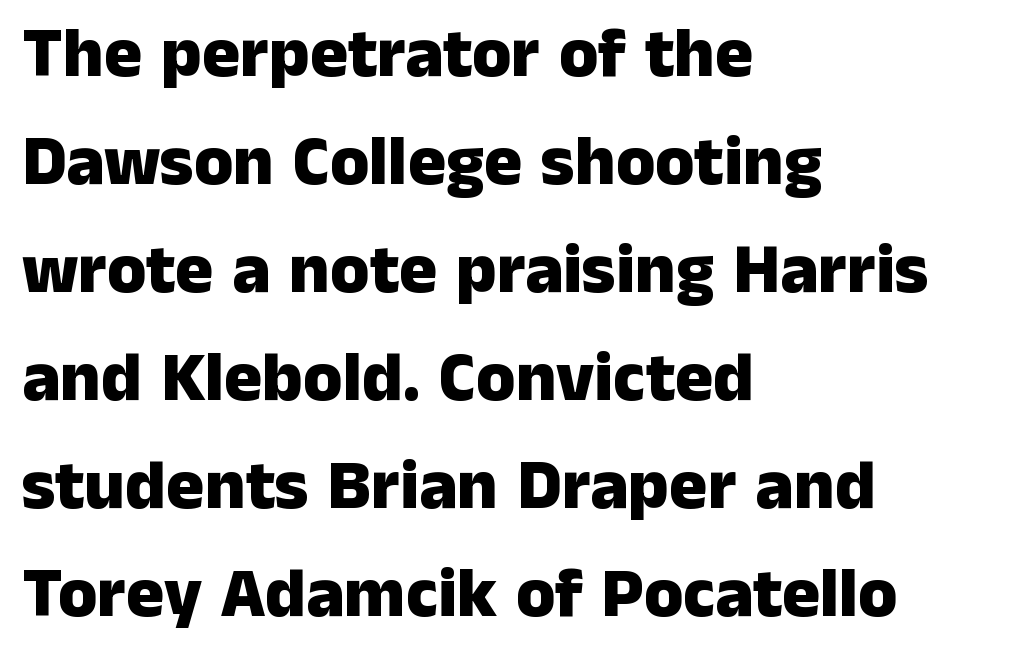
Q: Is the text bold? A: Yes.
Q: Is the text italic (slanted)? A: No, it is upright.
Q: Is the typeface a serif or a sans-serif typeface? A: Sans-serif.
Q: Is the text underlined? A: No.
Q: How is the paragraph aligned? A: Left-aligned.
Q: Is the spacing between letters normal or unusually wide? A: Normal.
Q: Is the spacing between lines tight, normal or loose? A: Normal.
Q: Width (condensed, normal, or wide)? A: Normal.
Q: Stroke contrast? A: Low.
Q: x-height? A: Medium.
Q: Monospaced? A: No.
